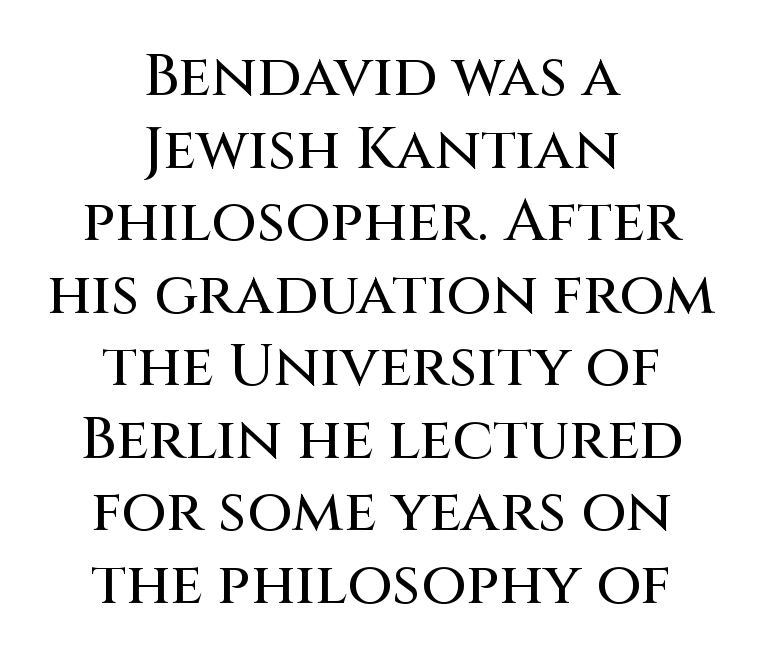
The image shows 59 px sans-serif type, upright; set centered, line spacing 1.23x, normal letter spacing, not underlined; medium stroke contrast and a large x-height.
